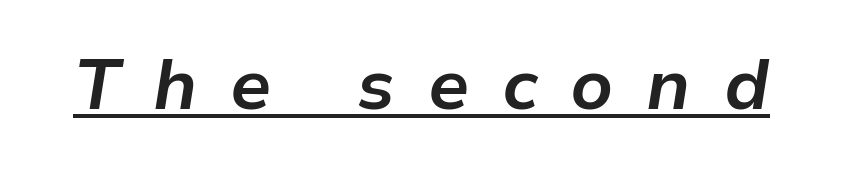
{"italic": "yes", "lean": "right", "slant_degrees": 9, "bold": "yes", "weight": "bold", "width": "normal", "stroke_contrast": "low", "x_height": "medium", "monospaced": "no", "underline": "yes", "letter_spacing": "wide", "letter_spacing_em": 0.46, "glyph_px": 71}
